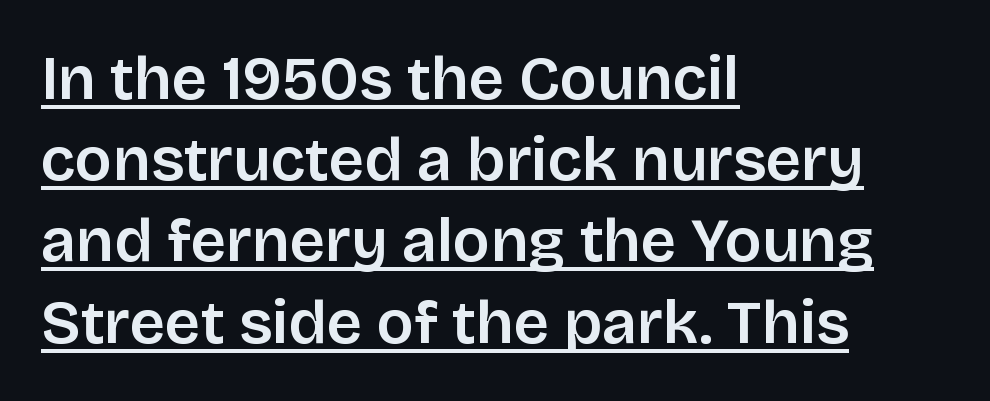
Q: Is the text italic (slanted)? A: No, it is upright.
Q: Is the typeface a serif or a sans-serif typeface? A: Sans-serif.
Q: Is the text underlined? A: Yes.
Q: How is the paragraph aligned? A: Left-aligned.
Q: Is the spacing between letters normal or unusually wide? A: Normal.
Q: Is the spacing between lines tight, normal or loose? A: Normal.
Q: Width (condensed, normal, or wide)? A: Normal.
Q: Stroke contrast? A: Low.
Q: x-height? A: Large.
Q: Monospaced? A: No.
